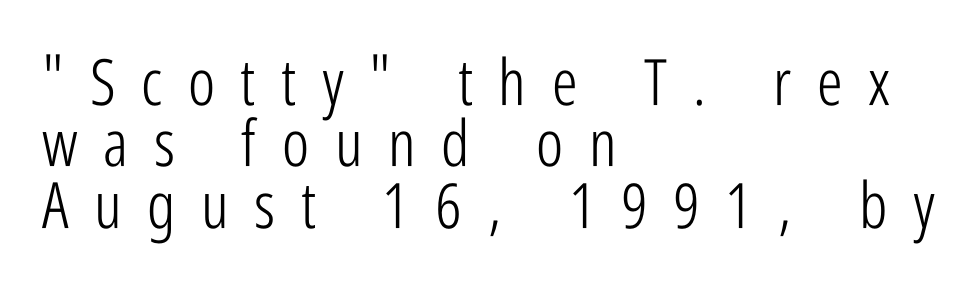
Honestly, the letter spacing is so wide it's the main thing you notice. The letters stand straight up with perfectly vertical stems. Closely set lines give the paragraph a compact silhouette. Note the varied advance widths — an 'i' is clearly narrower than an 'm'. Notice how the passage keeps a crisp vertical edge on the left only. The strip under each line holds only bare page.
